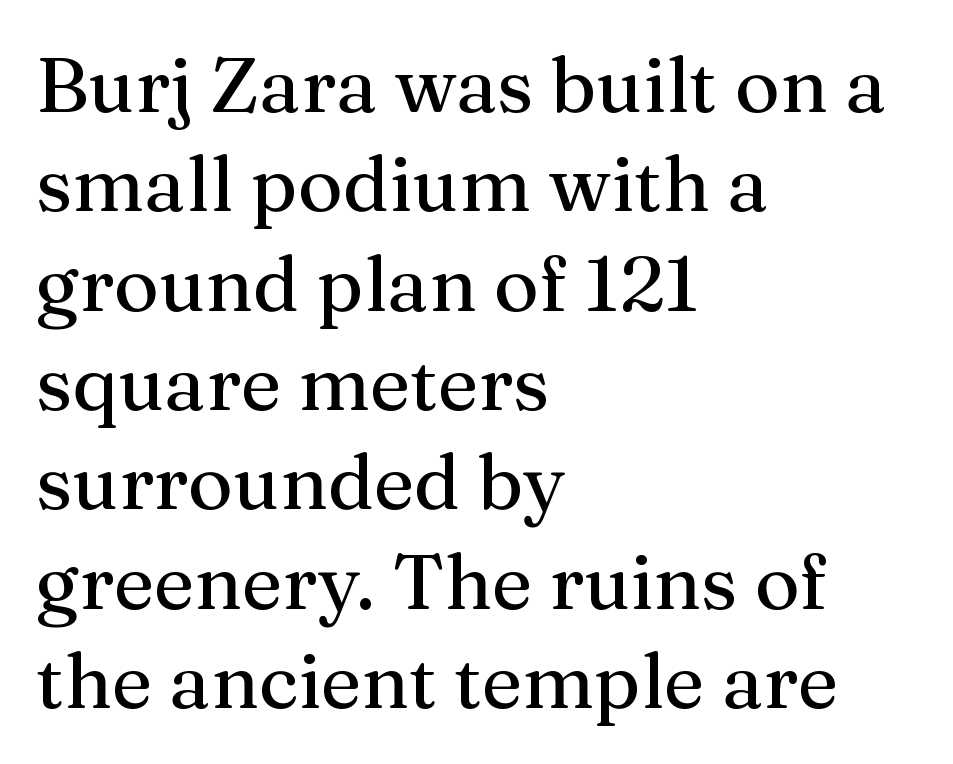
This is serif lettering, the kind often seen in printed books. Each row of text sits above clean, open space. Varying glyph widths throughout — classic text-font behaviour. This block has exactly the height ordinary leading produces.
